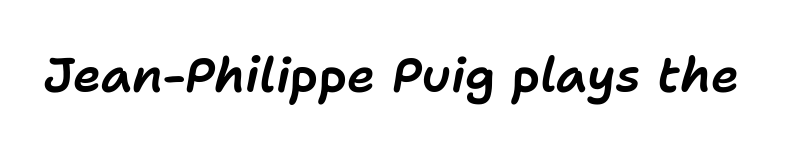
The image shows 48 px text type, italic (leaning right); set normal letter spacing, not underlined; low stroke contrast and a medium x-height.
